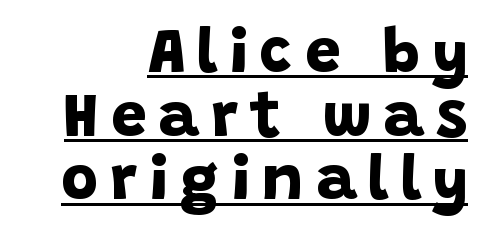
The image shows 63 px bold sans-serif type; set right-aligned, tight line spacing (1.01x), underlined; low stroke contrast and a large x-height.
